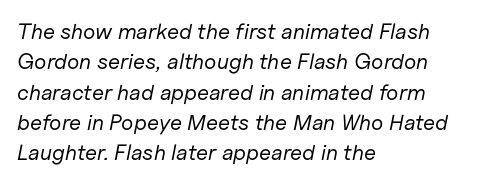
The image shows 22 px text type, italic (leaning right); set left-aligned, normal line spacing (1.38x), normal letter spacing, not underlined.
